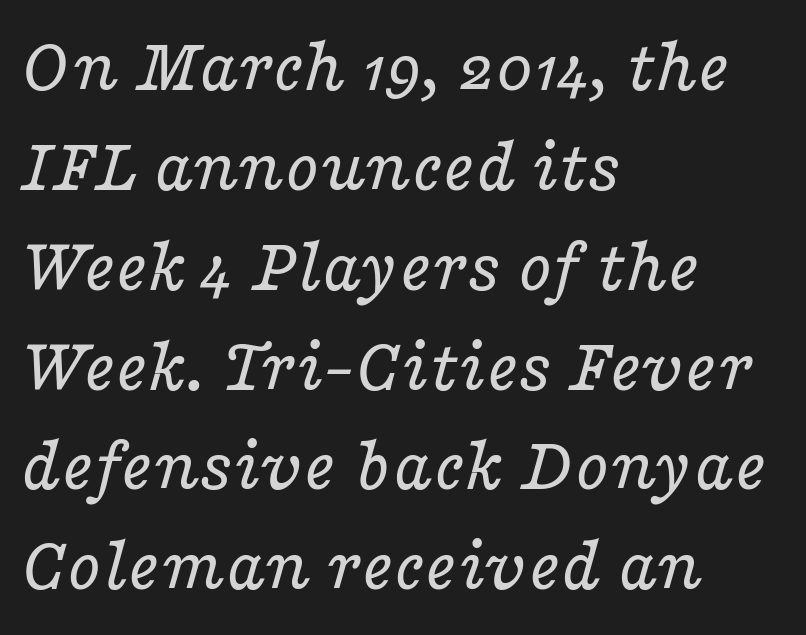
{"serif": "yes", "italic": "yes", "lean": "right", "slant_degrees": 16, "bold": "no", "weight": "regular", "width": "wide", "stroke_contrast": "low", "x_height": "medium", "monospaced": "no", "underline": "no", "align": "left", "line_spacing": "normal", "line_spacing_ratio": 1.28, "letter_spacing": "normal", "letter_spacing_em": 0.0, "glyph_px": 78}
